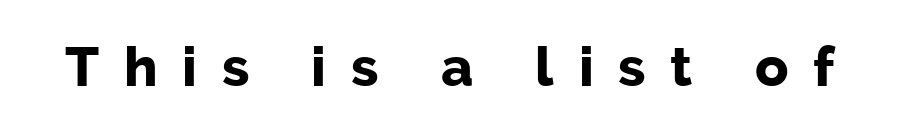
The image shows 55 px bold sans-serif type, upright; set unusually wide letter spacing (+0.45 em), not underlined; low stroke contrast and a medium x-height.
